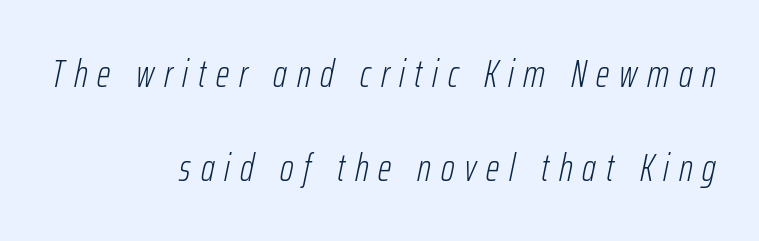
The image shows 38 px light, condensed type, italic (leaning right); set right-aligned, loose line spacing (2.47x), unusually wide letter spacing (+0.26 em), not underlined; low stroke contrast and a medium x-height.
